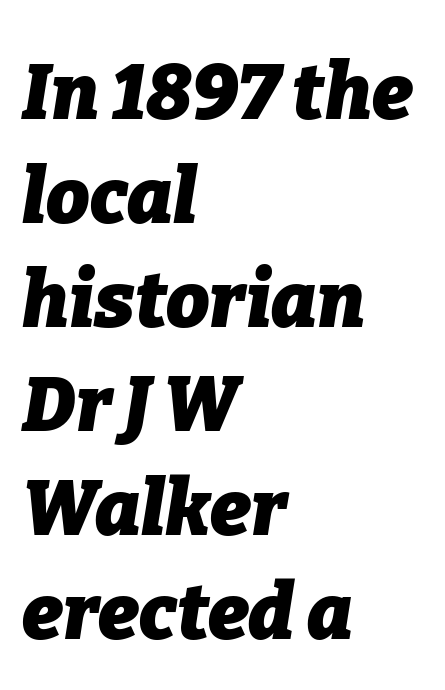
The image shows 77 px heavy type, italic (leaning right); set left-aligned, normal line spacing (1.35x), normal letter spacing, not underlined; low stroke contrast and a medium x-height.
